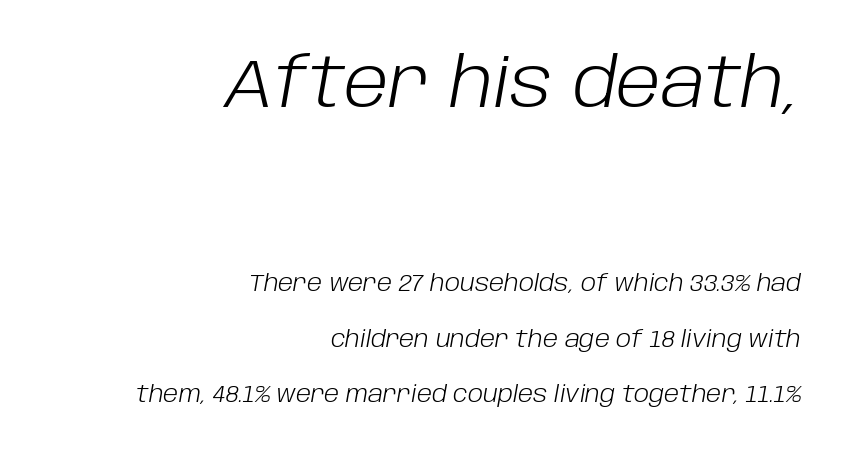
The vertical gap from one line to the next is large. The earlier block is typeset at a bigger size than the later block. Character widths vary here, with narrow letters taking less room than wide ones. No extra tracking has been applied to these lines. Stroke thickness stays within the range of a standard reading face or lighter.
